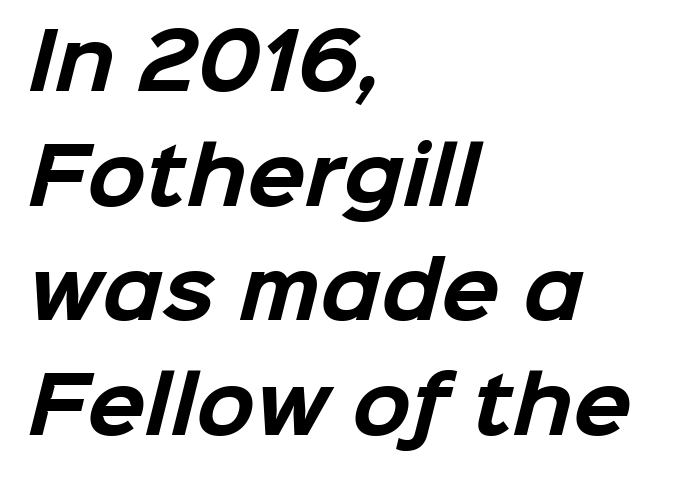
The image shows 77 px bold sans-serif type; set left-aligned, normal line spacing (1.49x), normal letter spacing, not underlined; low stroke contrast and a medium x-height.
